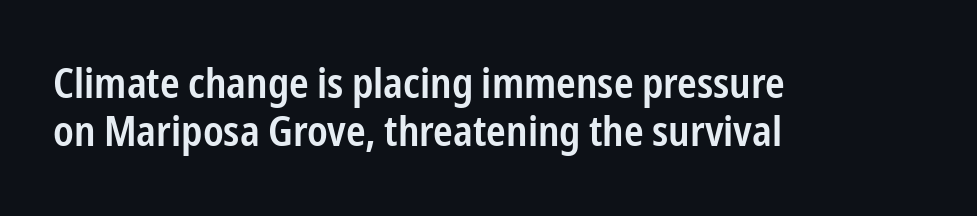
The paragraph has a hard left edge and a soft right edge. Is this a fixed-width face? No — the glyphs have proportional, varying widths. The passage shown has conventional tracking throughout. Has an underline been added? It has not. Weight check: semibold — heavier than regular, not quite bold. Does the lettering tilt? It doesn't — this is upright.
